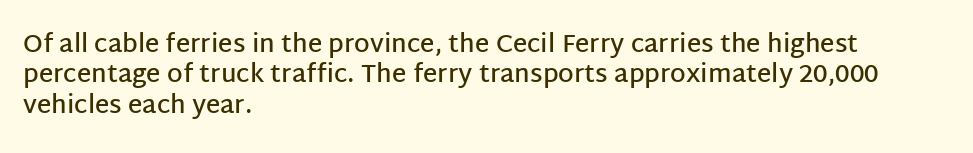
{"italic": "no", "bold": "semi", "underline": "no", "align": "left", "line_spacing_ratio": 1.22, "letter_spacing": "normal", "letter_spacing_em": 0.0, "glyph_px": 25}
